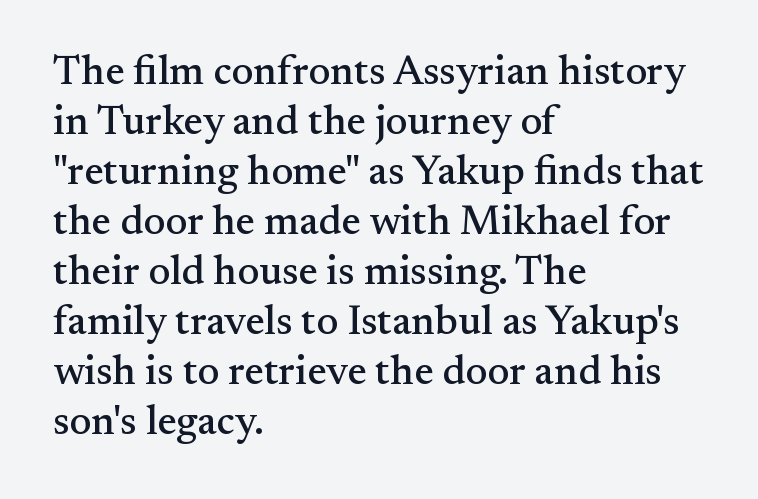
Varying glyph widths throughout — classic text-font behaviour. The font family rendered here belongs to the serif group. Between one letter and the next there's only the usual sliver of space. The lettering holds an erect, upright posture throughout.
